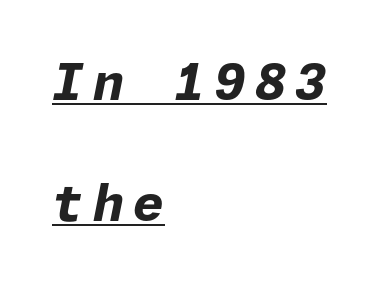
Q: Is the text bold? A: Yes.
Q: Is the text italic (slanted)? A: Yes, it leans right by about 11 degrees.
Q: Is the text underlined? A: Yes.
Q: How is the paragraph aligned? A: Left-aligned.
Q: Is the spacing between lines tight, normal or loose? A: Loose.
Q: Width (condensed, normal, or wide)? A: Normal.
Q: Stroke contrast? A: Low.
Q: x-height? A: Medium.
